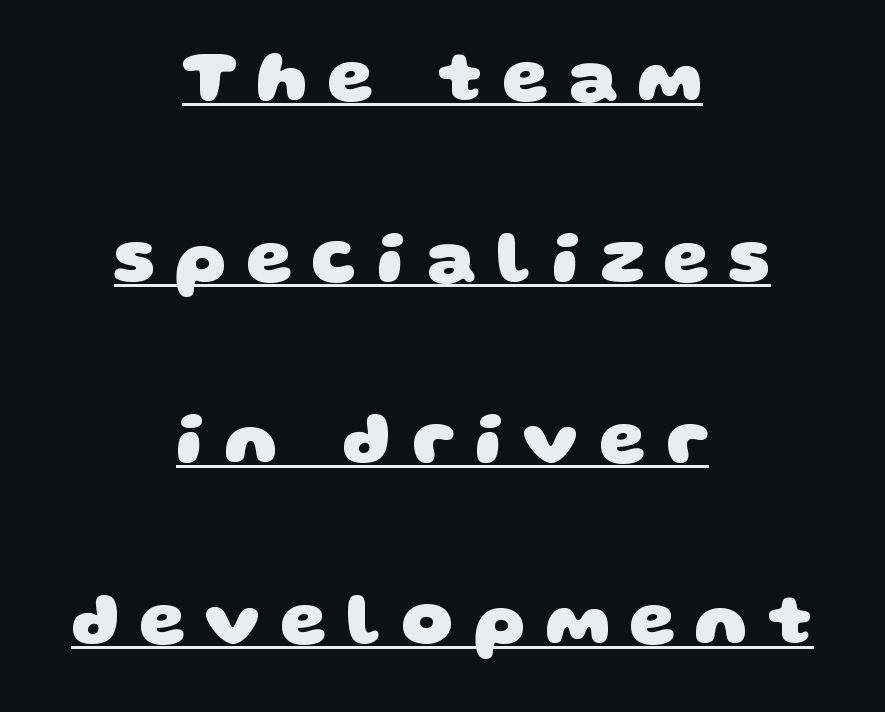
Q: Is the text bold? A: Yes.
Q: Is the typeface a serif or a sans-serif typeface? A: Sans-serif.
Q: Is the text underlined? A: Yes.
Q: How is the paragraph aligned? A: Centered.
Q: Is the spacing between letters normal or unusually wide? A: Unusually wide.
Q: Is the spacing between lines tight, normal or loose? A: Loose.
Q: Width (condensed, normal, or wide)? A: Wide.
Q: Stroke contrast? A: Low.
Q: x-height? A: Large.
Q: Monospaced? A: No.
